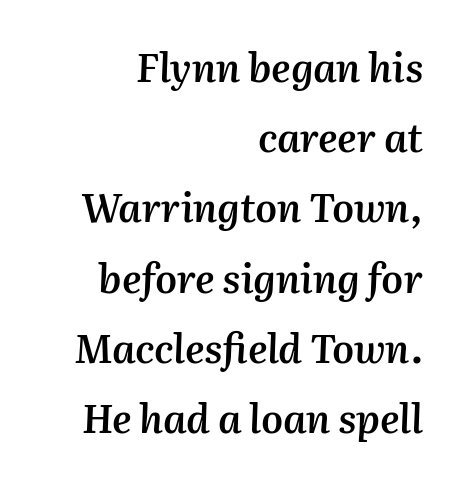
Q: Is the text bold? A: Semi-bold.
Q: Is the text italic (slanted)? A: Yes, it leans right by about 2 degrees.
Q: Is the text underlined? A: No.
Q: How is the paragraph aligned? A: Right-aligned.
Q: Is the spacing between letters normal or unusually wide? A: Normal.
Q: Width (condensed, normal, or wide)? A: Normal.
Q: Stroke contrast? A: Medium.
Q: x-height? A: Medium.
Q: Monospaced? A: No.
